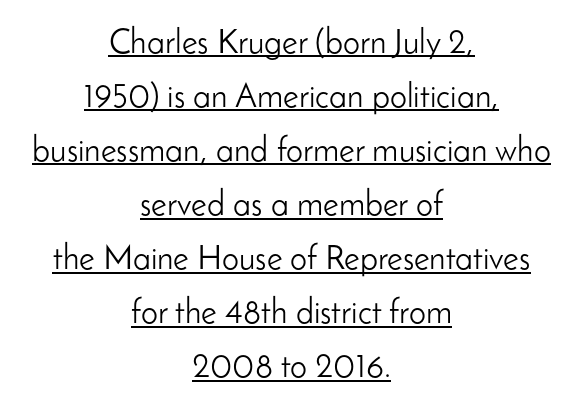
{"serif": "no", "italic": "no", "bold": "no", "weight": "light", "width": "normal", "stroke_contrast": "low", "x_height": "small", "monospaced": "no", "underline": "yes", "align": "center", "line_spacing": "normal", "line_spacing_ratio": 1.59, "letter_spacing": "normal", "letter_spacing_em": 0.0, "glyph_px": 34}
